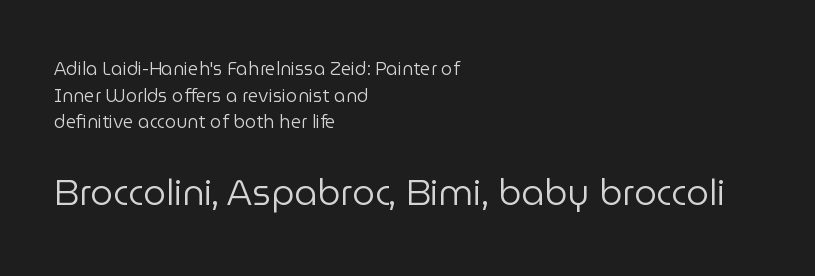
{"serif": "no", "italic": "no", "bold": "no", "weight": "regular", "width": "normal", "stroke_contrast": "low", "x_height": "medium", "monospaced": "no", "underline": "no", "align": "left", "line_spacing": "normal", "line_spacing_ratio": 1.48, "letter_spacing": "normal", "letter_spacing_em": 0.0, "larger_block": "second", "size_ratio": 2.0, "glyph_px": 36}
